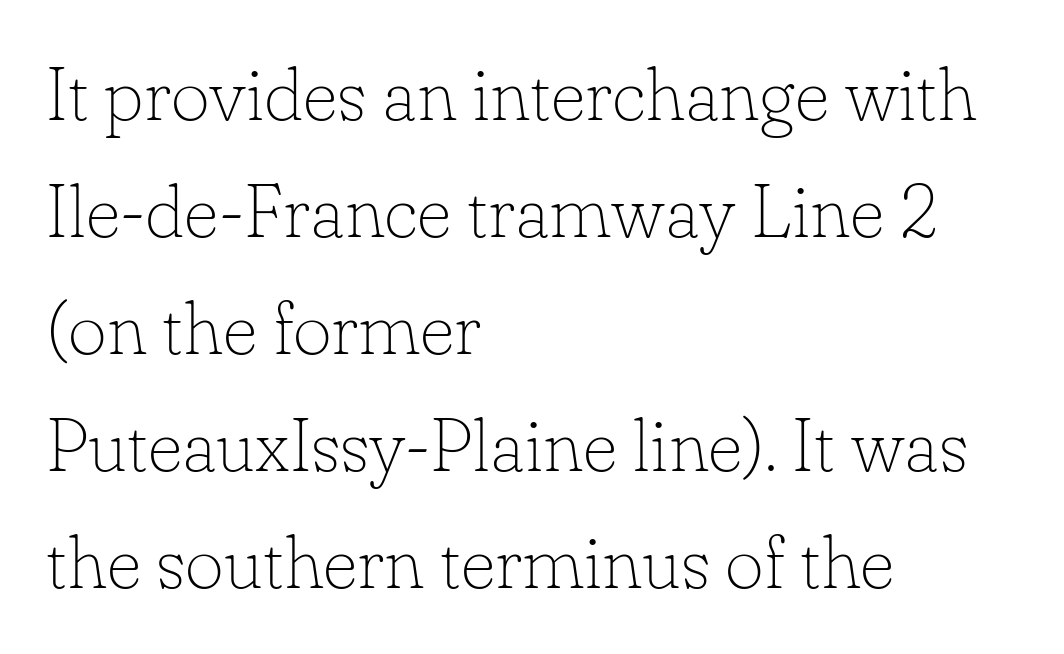
Q: Is the text bold? A: No.
Q: Is the text italic (slanted)? A: No, it is upright.
Q: Is the typeface a serif or a sans-serif typeface? A: Serif.
Q: Is the text underlined? A: No.
Q: How is the paragraph aligned? A: Left-aligned.
Q: Is the spacing between letters normal or unusually wide? A: Normal.
Q: Is the spacing between lines tight, normal or loose? A: Normal.
Q: Width (condensed, normal, or wide)? A: Normal.
Q: Stroke contrast? A: Low.
Q: x-height? A: Small.
Q: Monospaced? A: No.
